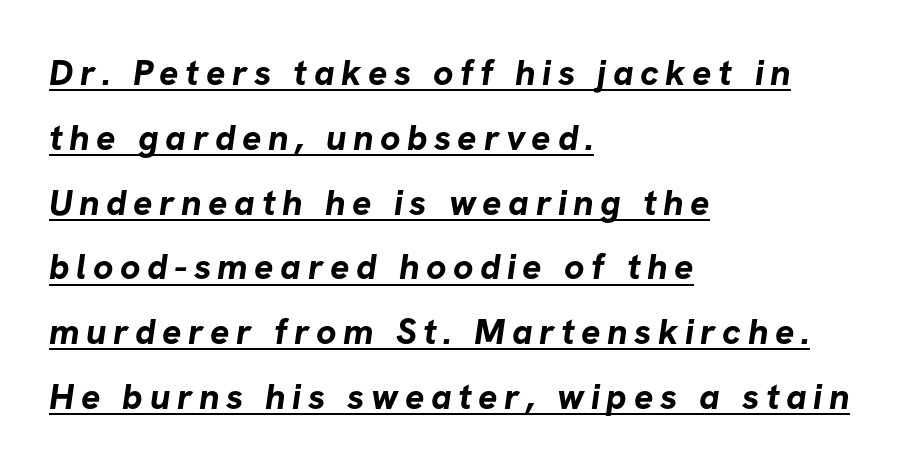
{"serif": "no", "bold": "yes", "weight": "bold", "width": "normal", "stroke_contrast": "low", "x_height": "medium", "monospaced": "no", "underline": "yes", "align": "left", "line_spacing_ratio": 1.8, "glyph_px": 36}
